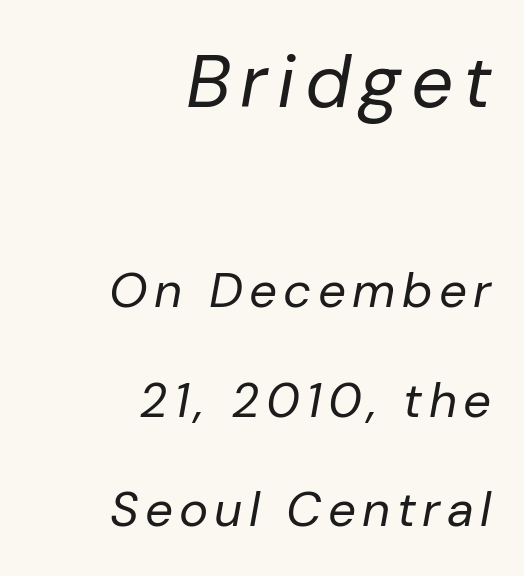
{"italic": "yes", "lean": "right", "slant_degrees": 10, "bold": "no", "weight": "regular", "width": "normal", "stroke_contrast": "low", "x_height": "medium", "monospaced": "no", "underline": "no", "align": "right", "line_spacing": "loose", "line_spacing_ratio": 2.24, "larger_block": "first", "size_ratio": 1.51, "glyph_px": 74}
